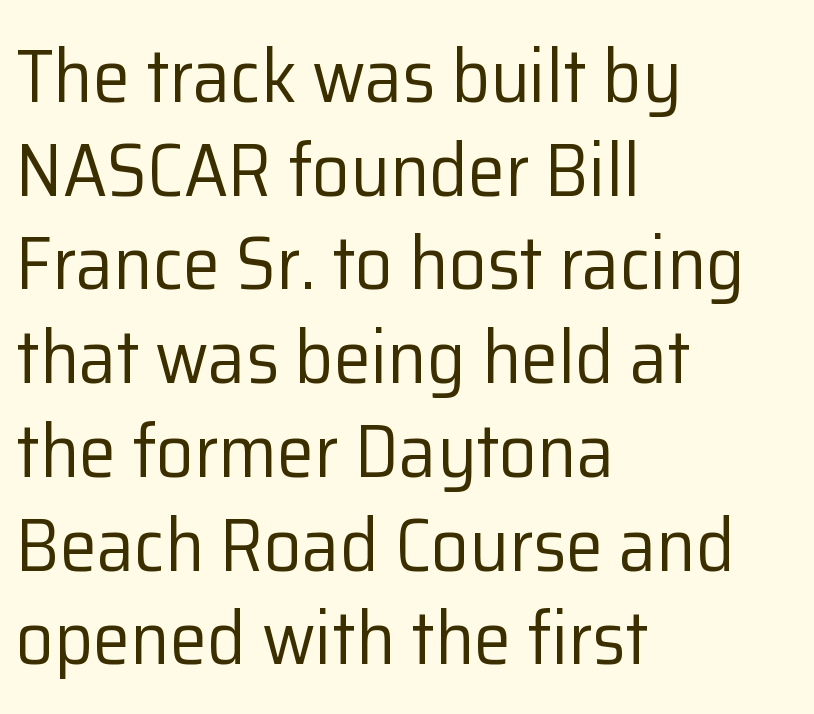
A light-to-regular cut is what we see here. The type sits square on the baseline with zero lean. The leading is moderate, giving the passage an even texture. The baseline area is clear. The paragraph shown leans on its left margin.
